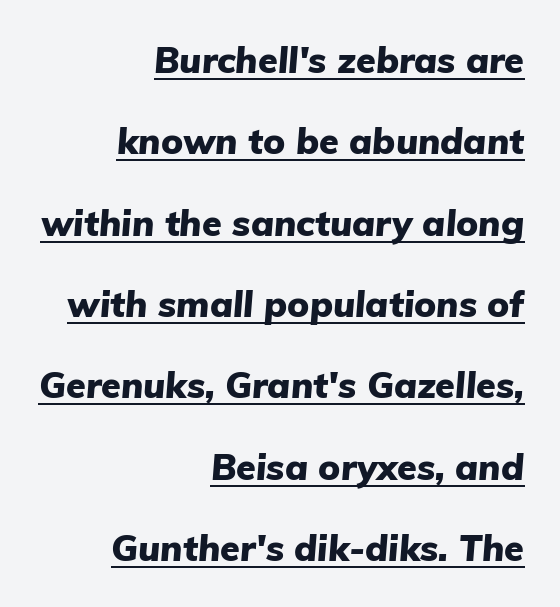
{"italic": "yes", "lean": "right", "slant_degrees": 5, "bold": "yes", "weight": "heavy", "width": "normal", "stroke_contrast": "low", "x_height": "medium", "monospaced": "no", "underline": "yes", "align": "right", "line_spacing": "loose", "line_spacing_ratio": 2.26, "letter_spacing": "normal", "letter_spacing_em": 0.0, "glyph_px": 36}
